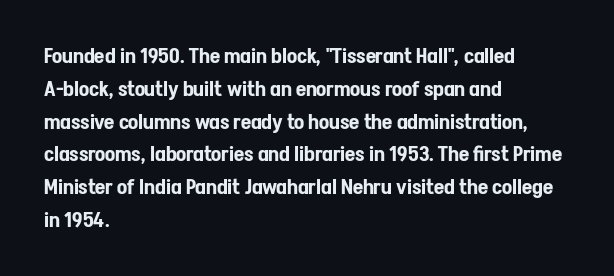
Whoever set this chose a conventional vertical rhythm. Quick note: not italic, upright. Only glyphs here, with clear space below each row. The horizontal fit of the characters is conventional and even. Notice how the passage keeps a crisp vertical edge on the left only.
